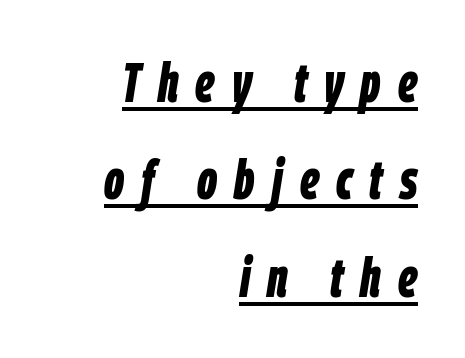
The image shows 55 px bold, condensed type, italic (leaning right); set right-aligned, line spacing 1.77x, unusually wide letter spacing (+0.31 em), underlined; low stroke contrast and a large x-height.
